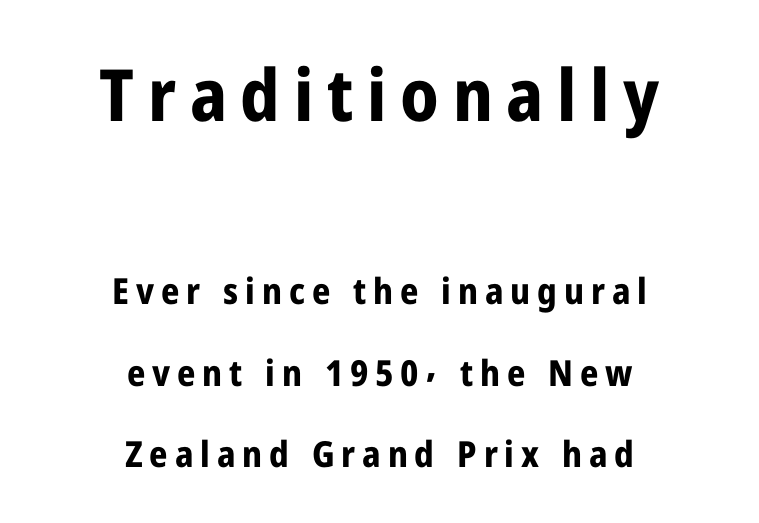
The text block is weighted toward neither margin, spreading evenly from the middle. Stroke terminals: plain, sans-serif. Is this a fixed-width face? No — the glyphs have proportional, varying widths. Does the leading feel generous? Absolutely, it's lavish. Two sizes are in play, and the larger belongs to the first block. Descenders hang freely into open space.
